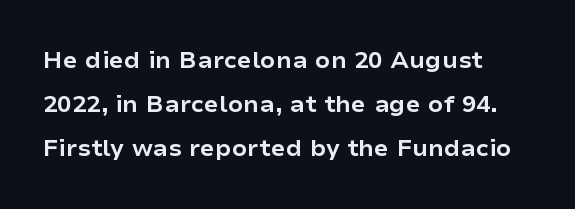
{"italic": "no", "bold": "yes", "underline": "no", "align": "left", "line_spacing_ratio": 1.84, "letter_spacing": "normal", "letter_spacing_em": 0.0, "glyph_px": 24}
